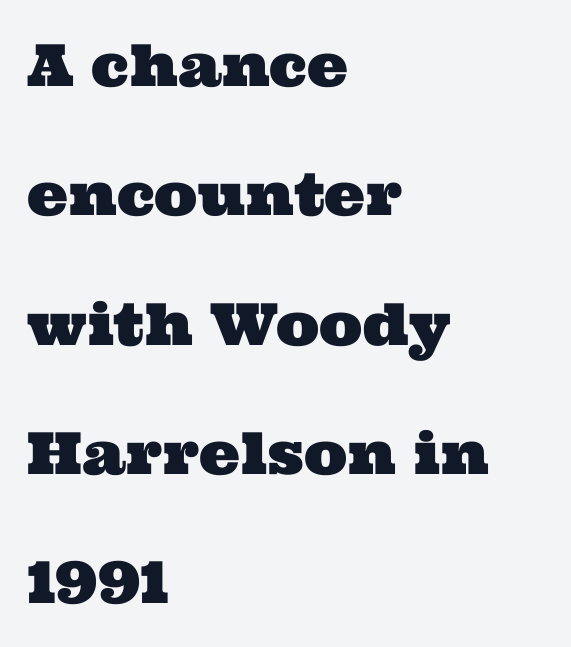
{"serif": "yes", "width": "wide", "stroke_contrast": "medium", "x_height": "medium", "monospaced": "no", "underline": "no", "align": "left", "line_spacing": "loose", "line_spacing_ratio": 2.23, "letter_spacing": "normal", "letter_spacing_em": 0.0, "glyph_px": 58}
